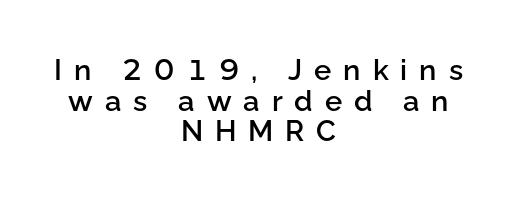
The image shows 29 px semibold sans-serif type, upright; set centered, tight line spacing (1.06x), unusually wide letter spacing (+0.41 em), not underlined; low stroke contrast and a medium x-height.
